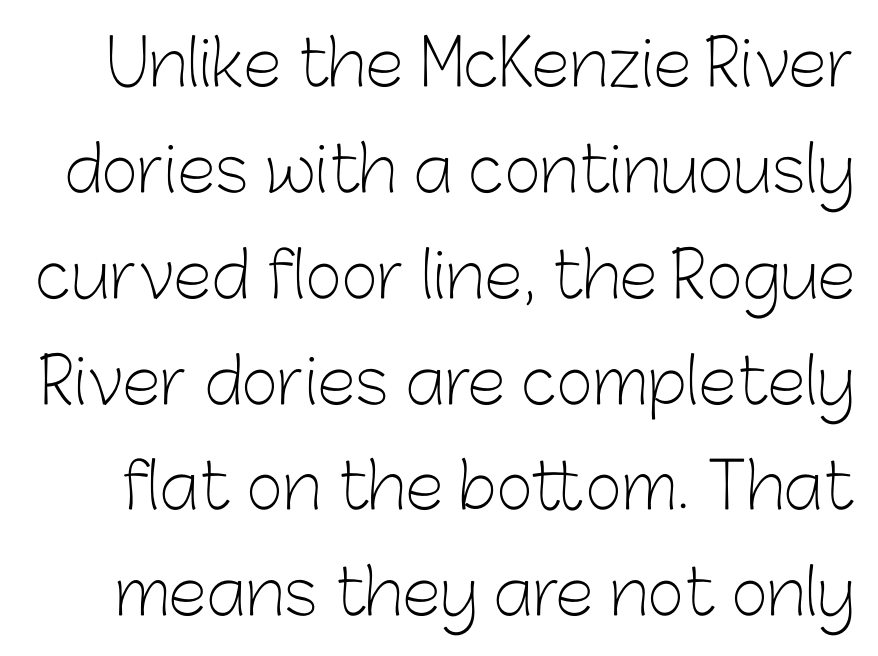
Q: Is the text bold? A: No.
Q: Is the text italic (slanted)? A: No, it is upright.
Q: Is the typeface a serif or a sans-serif typeface? A: Sans-serif.
Q: Is the text underlined? A: No.
Q: Is the spacing between letters normal or unusually wide? A: Normal.
Q: Is the spacing between lines tight, normal or loose? A: Normal.
Q: Width (condensed, normal, or wide)? A: Normal.
Q: Stroke contrast? A: Low.
Q: x-height? A: Medium.
Q: Monospaced? A: No.
